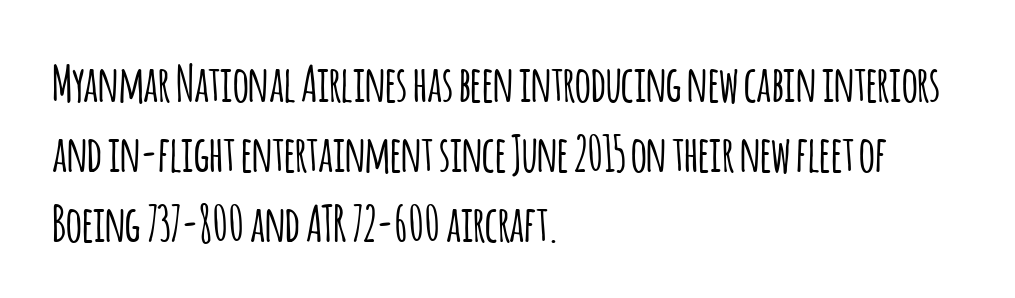
{"serif": "no", "italic": "no", "width": "condensed", "stroke_contrast": "low", "x_height": "large", "monospaced": "no", "underline": "no", "align": "left", "line_spacing": "normal", "line_spacing_ratio": 1.4, "letter_spacing": "normal", "letter_spacing_em": 0.0, "glyph_px": 50}
